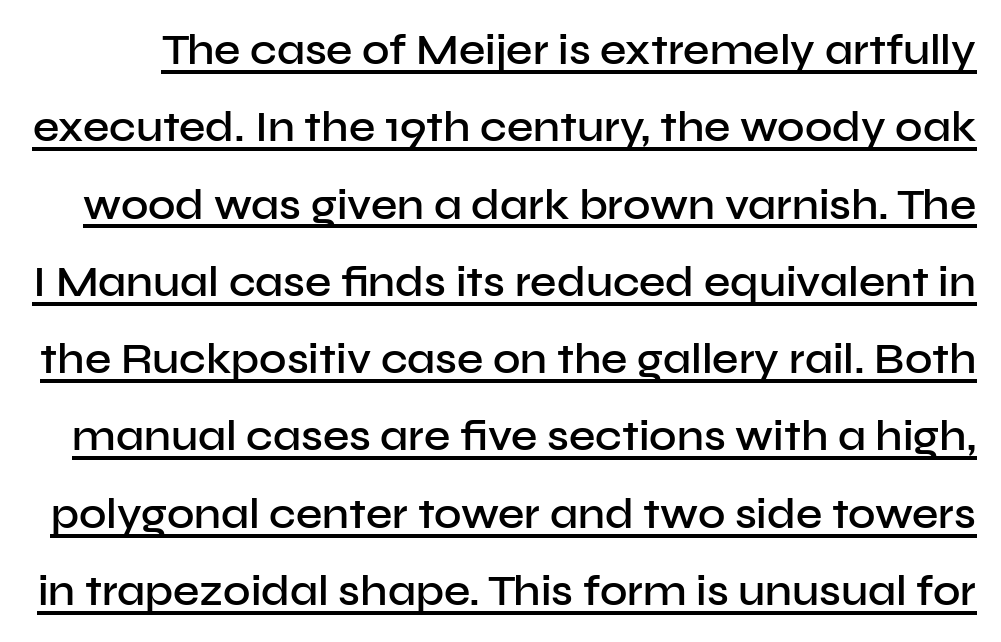
Q: Is the text bold? A: Semi-bold.
Q: Is the text italic (slanted)? A: No, it is upright.
Q: Is the typeface a serif or a sans-serif typeface? A: Sans-serif.
Q: Is the text underlined? A: Yes.
Q: Is the spacing between letters normal or unusually wide? A: Normal.
Q: Width (condensed, normal, or wide)? A: Normal.
Q: Stroke contrast? A: Low.
Q: x-height? A: Medium.
Q: Monospaced? A: No.
